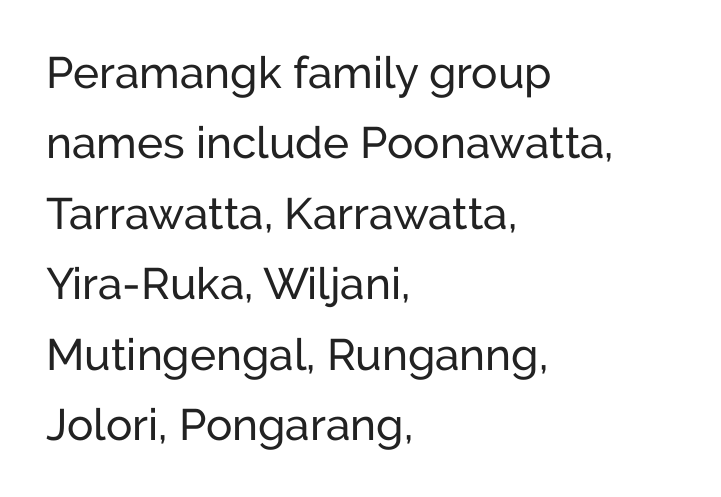
Q: Is the text bold? A: No.
Q: Is the text italic (slanted)? A: No, it is upright.
Q: Is the typeface a serif or a sans-serif typeface? A: Sans-serif.
Q: Is the text underlined? A: No.
Q: How is the paragraph aligned? A: Left-aligned.
Q: Is the spacing between letters normal or unusually wide? A: Normal.
Q: Is the spacing between lines tight, normal or loose? A: Normal.
Q: Width (condensed, normal, or wide)? A: Normal.
Q: Stroke contrast? A: Low.
Q: x-height? A: Medium.
Q: Monospaced? A: No.
